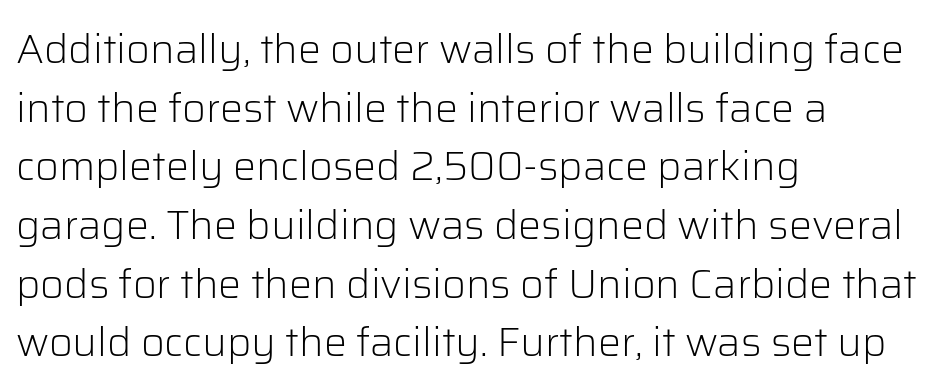
{"serif": "no", "italic": "no", "bold": "no", "weight": "light", "width": "normal", "stroke_contrast": "low", "x_height": "medium", "monospaced": "no", "underline": "no", "align": "left", "line_spacing": "normal", "line_spacing_ratio": 1.43, "letter_spacing": "normal", "letter_spacing_em": 0.0, "glyph_px": 41}
